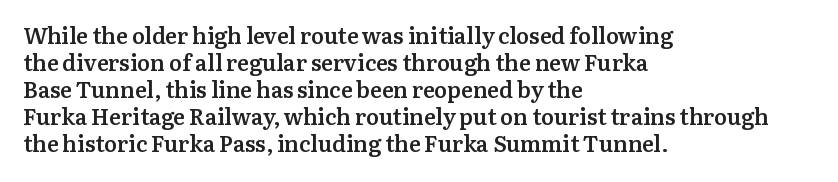
The image shows 22 px text type, upright; set left-aligned, line spacing 1.23x, normal letter spacing, not underlined.
